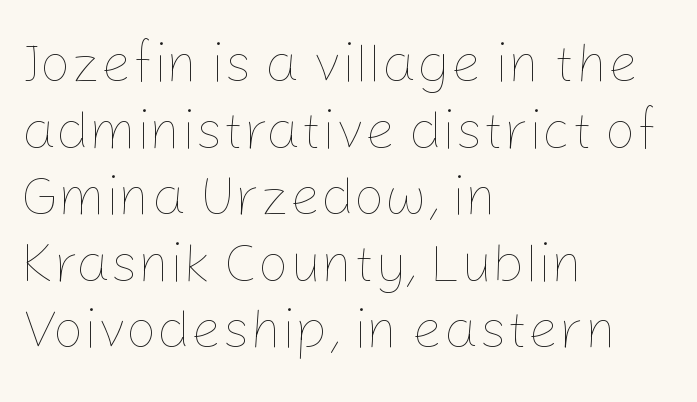
{"italic": "no", "bold": "no", "weight": "thin", "width": "normal", "stroke_contrast": "low", "x_height": "medium", "monospaced": "no", "underline": "no", "align": "left", "line_spacing_ratio": 1.21, "letter_spacing": "normal", "letter_spacing_em": 0.0, "glyph_px": 55}
